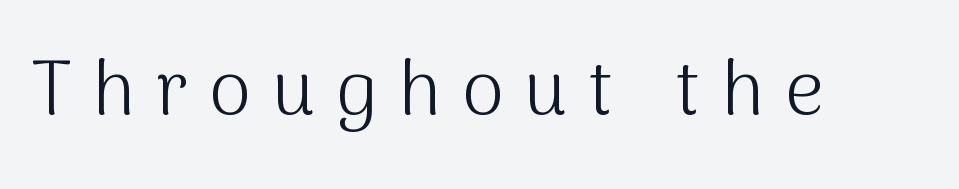
Think of a printed novel: that variable character pitch is what you see here. Nope, not italic — everything's standing straight. Letters rest on an invisible, unmarked baseline. The characters are drawn with everyday or finer stroke widths. The tracking jumps out immediately: characters are airy and widely separated.
